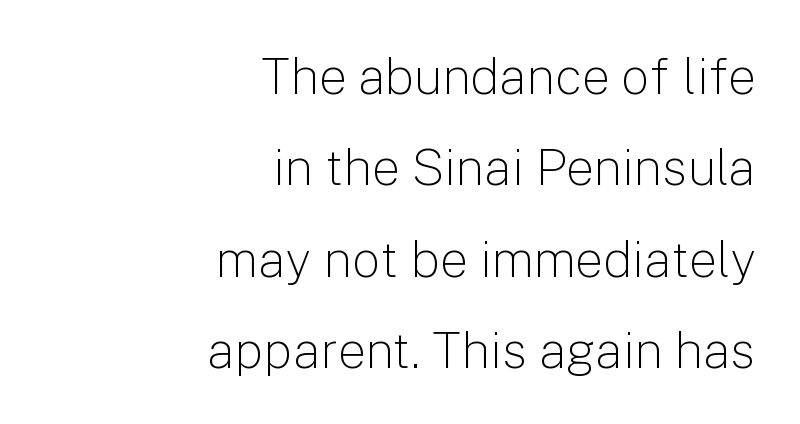
The type sits square on the baseline with zero lean. Students, note that the glyphs here touch the page at normal intervals. The foot of each line stays bare and open. Here the designer chose a conventional face with non-uniform glyph widths.
